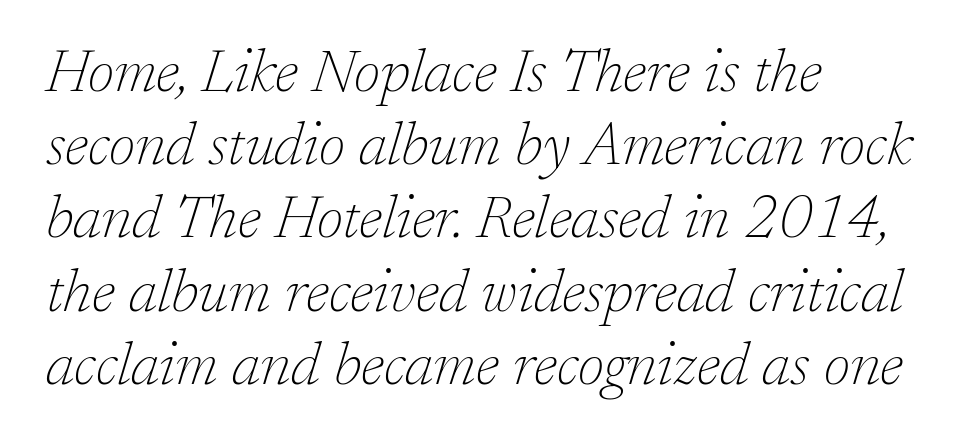
{"serif": "yes", "italic": "yes", "lean": "right", "slant_degrees": 17, "bold": "no", "weight": "thin", "width": "normal", "stroke_contrast": "low", "x_height": "medium", "monospaced": "no", "underline": "no", "align": "left", "line_spacing_ratio": 1.22, "letter_spacing": "normal", "letter_spacing_em": 0.0, "glyph_px": 60}
